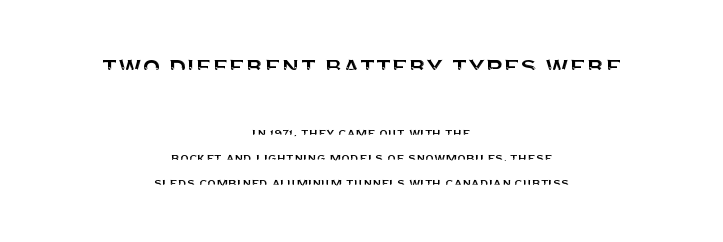
{"serif": "no", "italic": "no", "width": "normal", "stroke_contrast": "medium", "x_height": "large", "monospaced": "no", "underline": "no", "align": "center", "line_spacing_ratio": 1.79, "letter_spacing": "normal", "letter_spacing_em": 0.0, "larger_block": "first", "size_ratio": 2.07, "glyph_px": 29}
